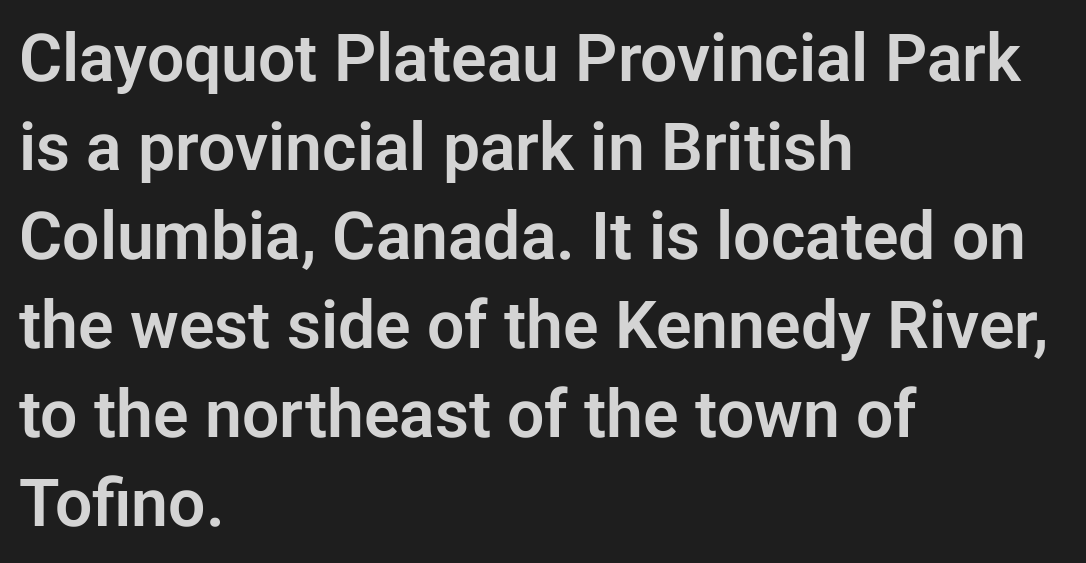
The image shows 66 px sans-serif type, upright; set left-aligned, normal line spacing (1.35x), normal letter spacing, not underlined; low stroke contrast and a medium x-height.
